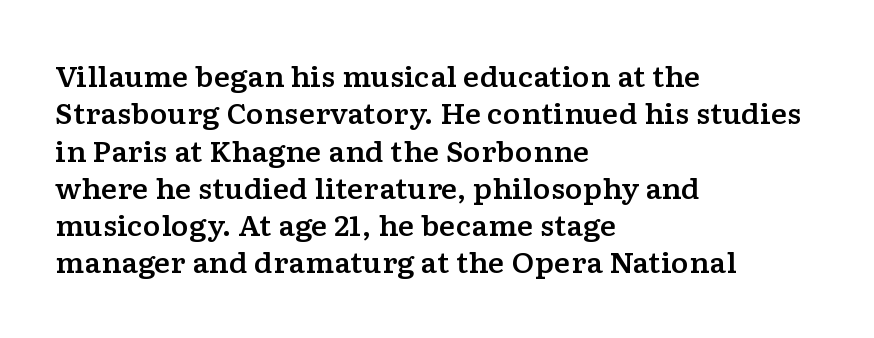
The image shows 27 px text type, upright; set left-aligned, normal line spacing (1.38x), normal letter spacing, not underlined.
